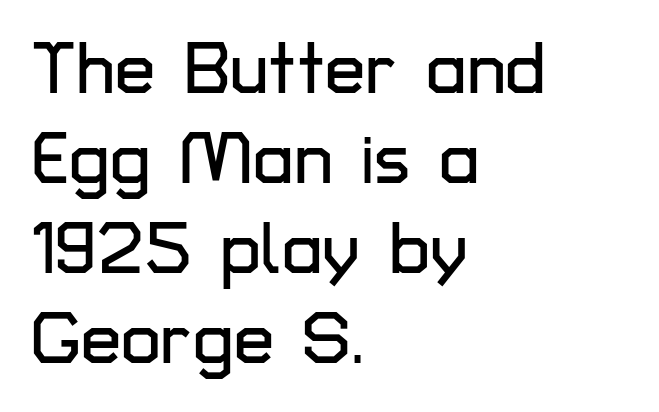
{"serif": "no", "italic": "no", "width": "normal", "stroke_contrast": "low", "x_height": "medium", "monospaced": "no", "underline": "no", "align": "left", "line_spacing": "normal", "line_spacing_ratio": 1.25, "letter_spacing": "normal", "letter_spacing_em": 0.0, "glyph_px": 72}
